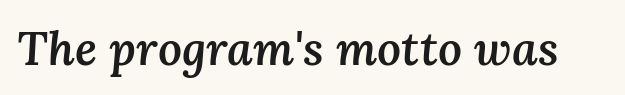
The image shows 47 px semibold type, italic (leaning right); set normal letter spacing, not underlined; medium stroke contrast and a medium x-height.
